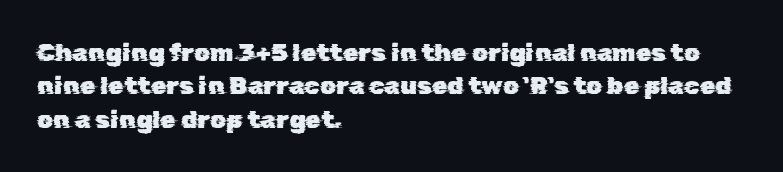
Line beginnings align vertically; line endings do not. Is the letter spacing exaggerated? No — it looks like the ordinary default. The designer left line spacing at the default. The string is rendered with underlining switched off.
